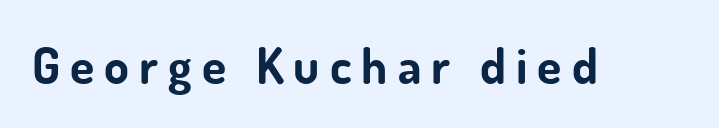
Q: Is the text bold? A: Yes.
Q: Is the text italic (slanted)? A: No, it is upright.
Q: Is the typeface a serif or a sans-serif typeface? A: Sans-serif.
Q: Is the text underlined? A: No.
Q: Is the spacing between letters normal or unusually wide? A: Unusually wide.
Q: Width (condensed, normal, or wide)? A: Normal.
Q: Stroke contrast? A: Low.
Q: x-height? A: Small.
Q: Monospaced? A: No.
